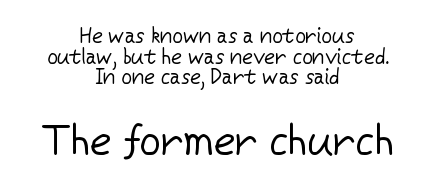
Q: Is the text bold? A: No.
Q: Is the text italic (slanted)? A: No, it is upright.
Q: Is the typeface a serif or a sans-serif typeface? A: Sans-serif.
Q: Is the text underlined? A: No.
Q: How is the paragraph aligned? A: Centered.
Q: Is the spacing between letters normal or unusually wide? A: Normal.
Q: Is the spacing between lines tight, normal or loose? A: Tight.
Q: Which block of text is set in a larger size, the first (top) or the second (bottom)? A: The second (bottom) one.
Q: Width (condensed, normal, or wide)? A: Normal.
Q: Stroke contrast? A: Low.
Q: x-height? A: Medium.
Q: Monospaced? A: No.
